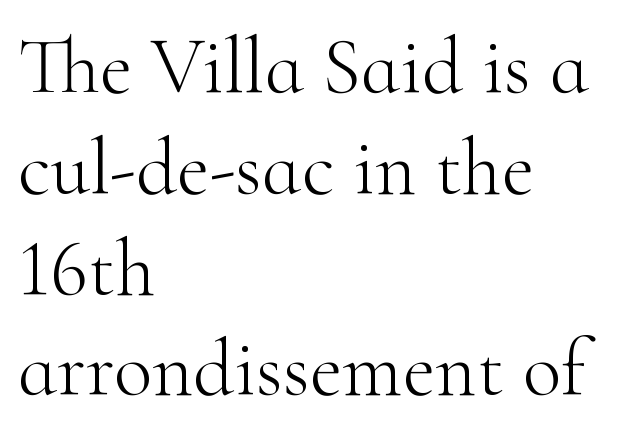
Q: Is the text bold? A: No.
Q: Is the text italic (slanted)? A: No, it is upright.
Q: Is the typeface a serif or a sans-serif typeface? A: Serif.
Q: Is the text underlined? A: No.
Q: How is the paragraph aligned? A: Left-aligned.
Q: Is the spacing between letters normal or unusually wide? A: Normal.
Q: Is the spacing between lines tight, normal or loose? A: Normal.
Q: Width (condensed, normal, or wide)? A: Normal.
Q: Stroke contrast? A: High.
Q: x-height? A: Small.
Q: Monospaced? A: No.
